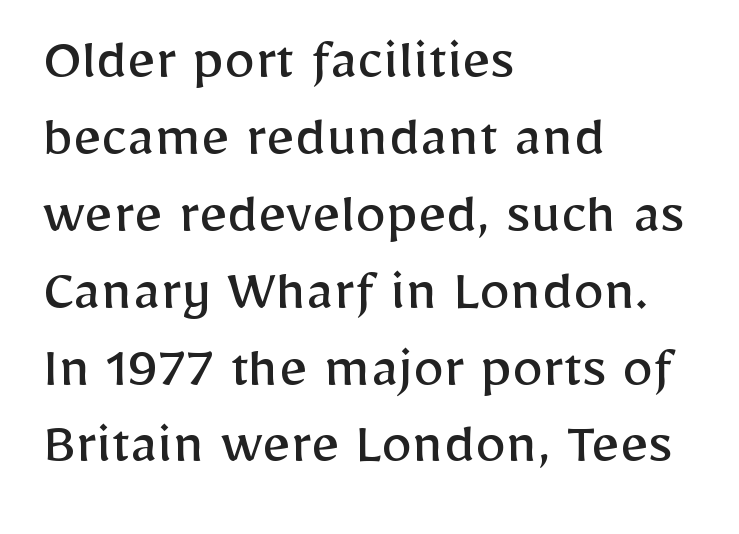
The image shows 62 px regular-weight sans-serif type, upright; set left-aligned, line spacing 1.24x, normal letter spacing, not underlined; low stroke contrast and a medium x-height.
